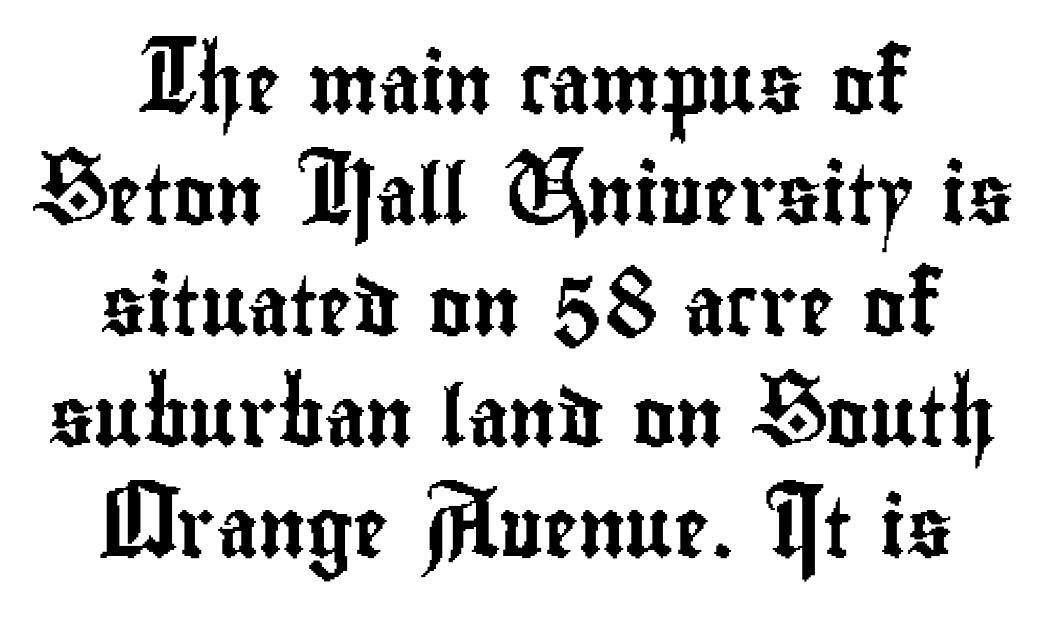
{"serif": "no", "italic": "no", "width": "condensed", "stroke_contrast": "low", "x_height": "small", "monospaced": "no", "underline": "no", "line_spacing_ratio": 1.88, "letter_spacing": "normal", "letter_spacing_em": 0.0, "glyph_px": 59}
